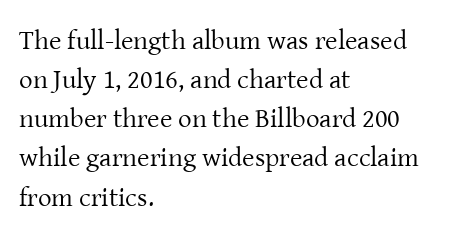
Q: Is the text bold? A: No.
Q: Is the text italic (slanted)? A: No, it is upright.
Q: Is the text underlined? A: No.
Q: How is the paragraph aligned? A: Left-aligned.
Q: Is the spacing between letters normal or unusually wide? A: Normal.
Q: Is the spacing between lines tight, normal or loose? A: Normal.
